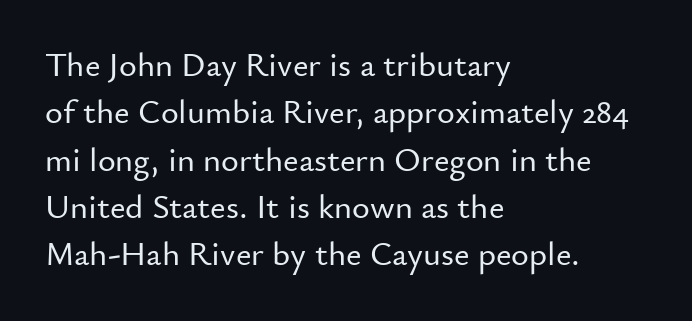
{"serif": "no", "italic": "no", "width": "normal", "stroke_contrast": "low", "x_height": "small", "monospaced": "no", "underline": "no", "align": "left", "line_spacing": "normal", "line_spacing_ratio": 1.39, "letter_spacing": "normal", "letter_spacing_em": 0.0, "glyph_px": 34}
